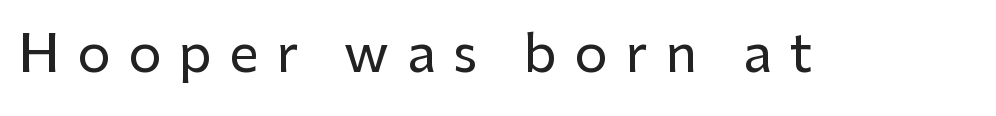
Q: Is the text italic (slanted)? A: No, it is upright.
Q: Is the typeface a serif or a sans-serif typeface? A: Sans-serif.
Q: Is the text underlined? A: No.
Q: Is the spacing between letters normal or unusually wide? A: Unusually wide.
Q: Width (condensed, normal, or wide)? A: Normal.
Q: Stroke contrast? A: Low.
Q: x-height? A: Medium.
Q: Monospaced? A: No.
